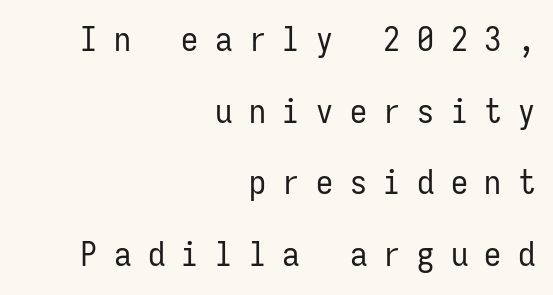
Observe the wide spacing: letters keep a clear distance from each other. Descenders hang freely into open space. These lines stack with their right ends in a neat column. Stems here are at most as thick as an everyday book face. The letters stand upright; this is a roman face. The rendering uses typewriter-style spacing with identical character cells.
